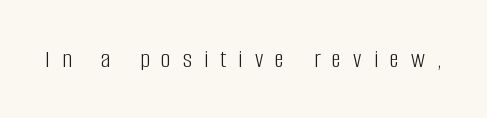
Q: Is the text bold? A: No.
Q: Is the text italic (slanted)? A: No, it is upright.
Q: Is the text underlined? A: No.
Q: Is the spacing between letters normal or unusually wide? A: Unusually wide.
